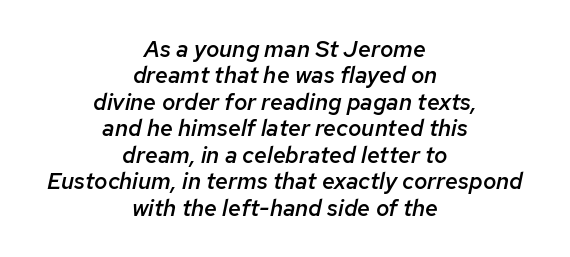
Observe the lean: these are italic letterforms. The rendering uses a semibold face; strokes are thickened but not to full bold. Descender tails drop into unmarked territory. Between one letter and the next there's only the usual sliver of space.
